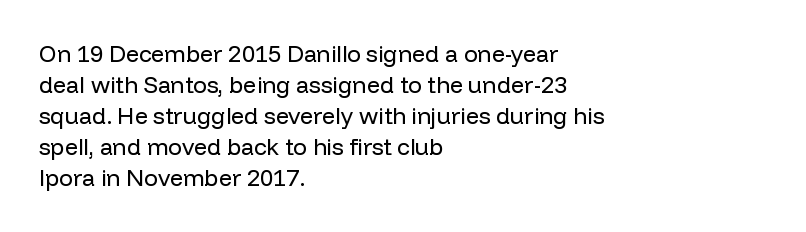
Q: Is the text bold? A: No.
Q: Is the text italic (slanted)? A: No, it is upright.
Q: Is the text underlined? A: No.
Q: How is the paragraph aligned? A: Left-aligned.
Q: Is the spacing between letters normal or unusually wide? A: Normal.
Q: Is the spacing between lines tight, normal or loose? A: Normal.
